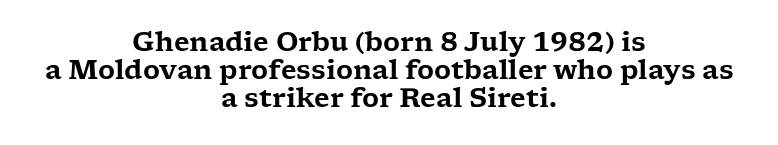
{"italic": "no", "underline": "no", "align": "center", "line_spacing": "tight", "line_spacing_ratio": 1.07, "letter_spacing": "normal", "letter_spacing_em": 0.0, "glyph_px": 26}
